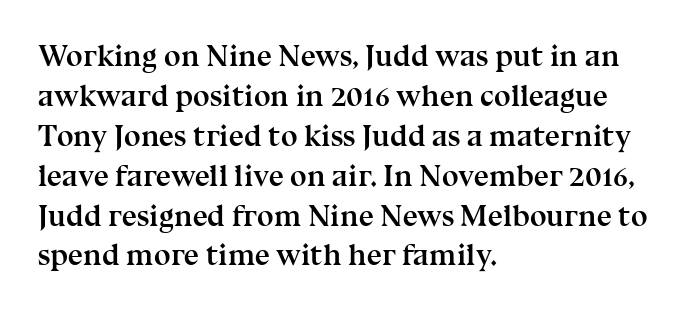
What kind of face is this? One with serifs. The passage shown stacks its lines at a standard gap. What stands out about the letter spacing? Nothing — it is the standard amount. The letters stand upright; this is a roman face.
